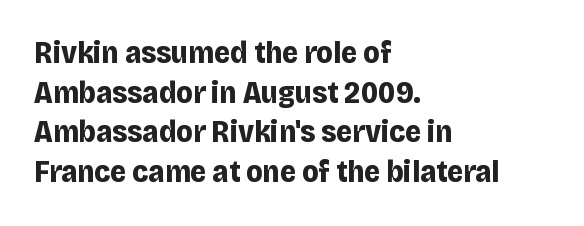
{"serif": "no", "italic": "no", "bold": "yes", "weight": "bold", "width": "normal", "stroke_contrast": "low", "x_height": "large", "monospaced": "no", "underline": "no", "align": "left", "line_spacing": "normal", "line_spacing_ratio": 1.28, "letter_spacing": "normal", "letter_spacing_em": 0.0, "glyph_px": 31}
